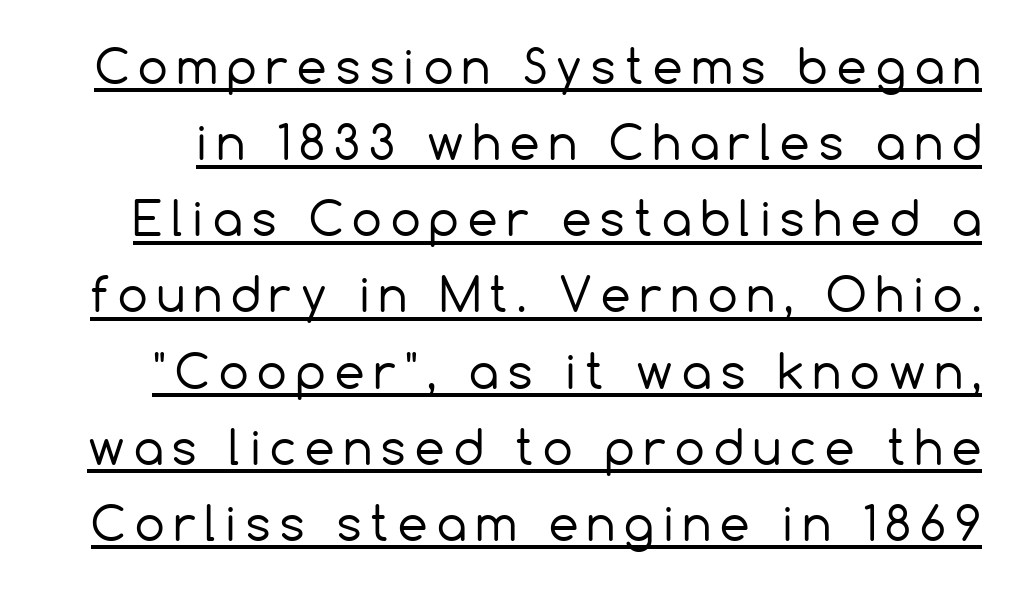
The letterforms sit at book weight or below. Like a heading marked for emphasis, these lines bear an underscore. The designer went with a sans here, leaving each stem footless. What stands out about the letter spacing? Its width — letters are far apart.
